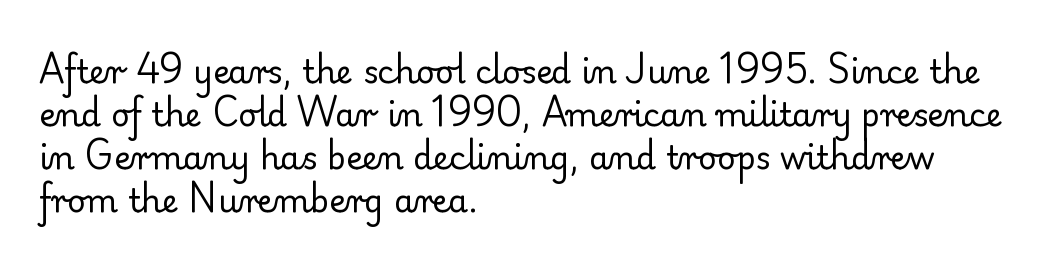
Q: Is the text bold? A: No.
Q: Is the text italic (slanted)? A: No, it is upright.
Q: Is the typeface a serif or a sans-serif typeface? A: Serif.
Q: Is the text underlined? A: No.
Q: How is the paragraph aligned? A: Left-aligned.
Q: Is the spacing between letters normal or unusually wide? A: Normal.
Q: Is the spacing between lines tight, normal or loose? A: Normal.
Q: Width (condensed, normal, or wide)? A: Normal.
Q: Stroke contrast? A: Low.
Q: x-height? A: Small.
Q: Monospaced? A: No.
